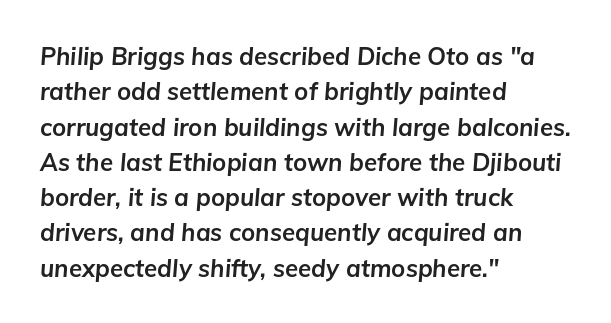
Any mark beneath the type? The region is blank. The typesetting leans heavy: a genuine bold. There is no visible air inserted between adjacent glyphs. If you measured baseline to baseline, you'd find a middling distance. Italic? Definitely — the glyphs are oblique.
